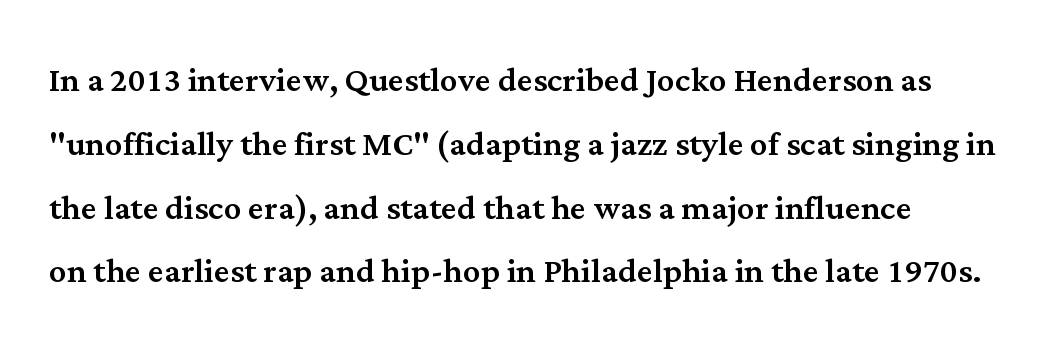
{"serif": "yes", "italic": "no", "width": "normal", "stroke_contrast": "medium", "x_height": "medium", "monospaced": "no", "underline": "no", "align": "left", "line_spacing": "normal", "line_spacing_ratio": 1.45, "letter_spacing": "normal", "letter_spacing_em": 0.0, "glyph_px": 44}
